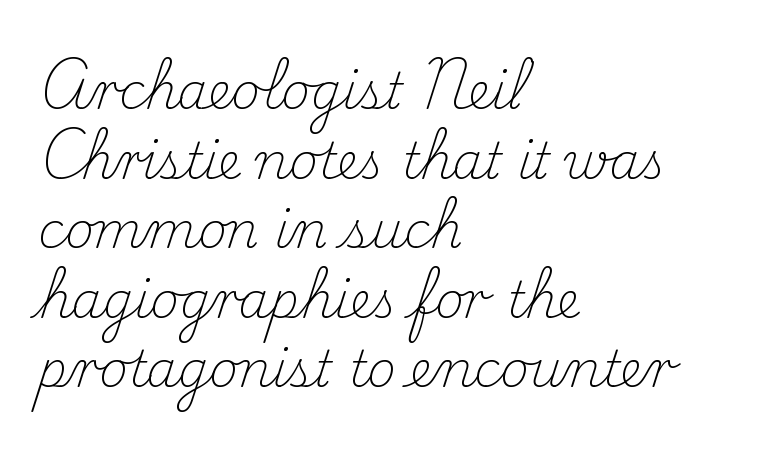
How would I describe the line gaps? Plain and ordinary. Serifs: yes, visible at the terminals of the letterforms. The lines in this sample share a left origin and differ only in where they stop. The face used here is proportionally spaced, like ordinary book or web type.
